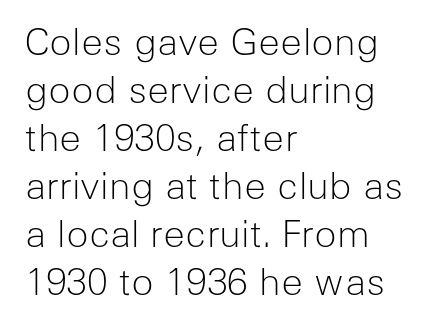
{"serif": "no", "italic": "no", "bold": "no", "weight": "light", "width": "normal", "stroke_contrast": "low", "x_height": "medium", "monospaced": "no", "underline": "no", "align": "left", "line_spacing": "normal", "line_spacing_ratio": 1.3, "letter_spacing": "normal", "letter_spacing_em": 0.0, "glyph_px": 37}
